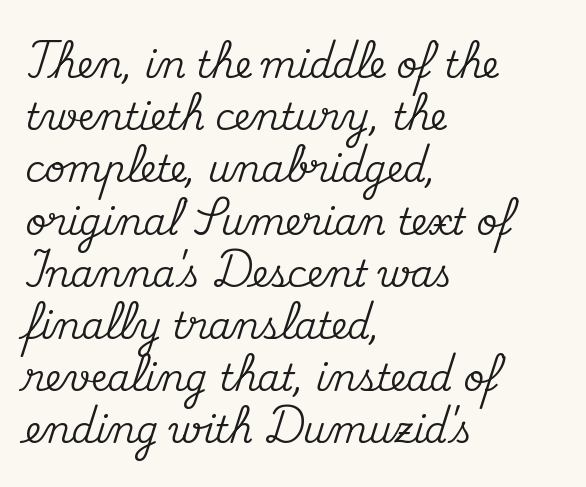
Is there much room between lines? A standard amount, neither cramped nor airy. Default kerning and tracking; the words read as compact shapes. This rendering features lettering with no underline. The font family rendered here belongs to the serif group. The paragraph has a hard left edge and a soft right edge.
